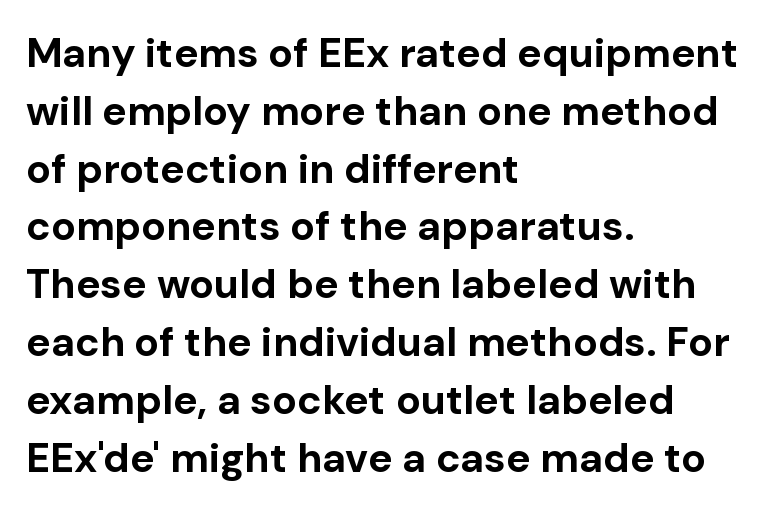
The face used here is a sans, in the tradition of grotesques and geometrics. Posture: straight, roman, zero tilt. Stroke thickness is high; the sample reads as a true bold. Nobody touched the tracking dial on this one. A bare baseline throughout the passage. The rendering anchors every line to the left-hand side.
